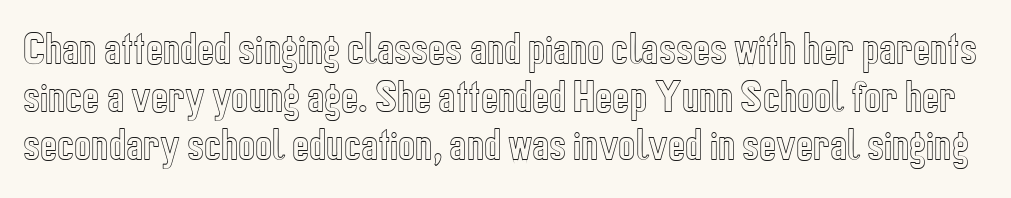
Here the designer chose a conventional face with non-uniform glyph widths. This sample keeps an unexceptional amount of space between lines. Letters rest on an invisible, unmarked baseline. The letters sit at their default tracking, neither squeezed nor spread. This is the regular roman posture of the typeface.
